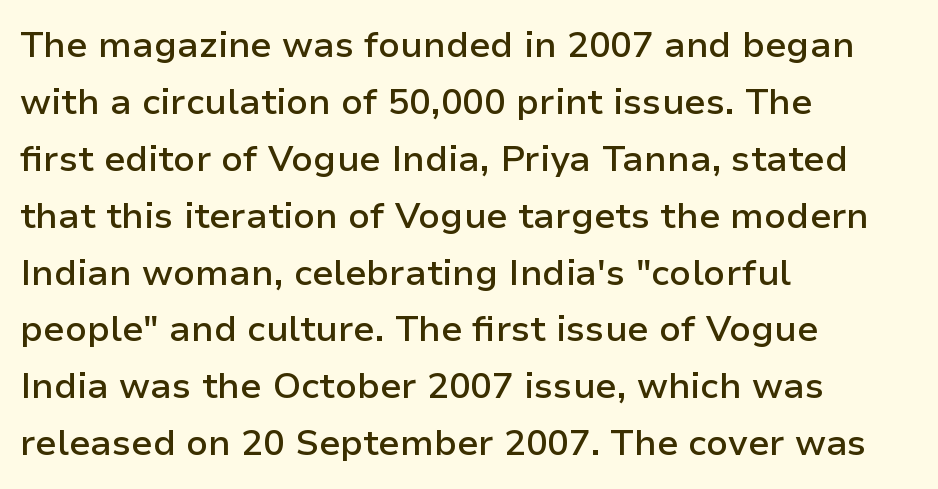
The image shows 36 px semibold sans-serif type, upright; set left-aligned, normal line spacing (1.58x), normal letter spacing, not underlined; low stroke contrast and a medium x-height.
